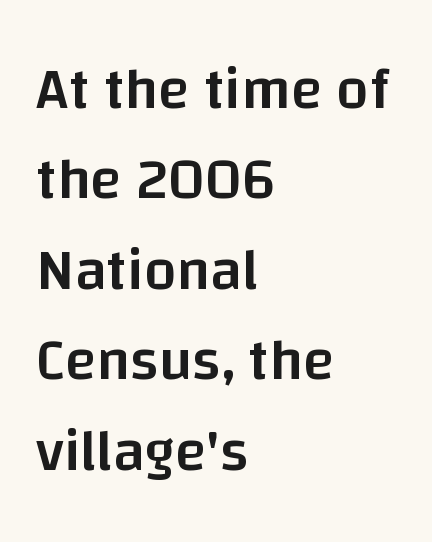
Horizontal bands of white between lines are of average thickness. I'd call this a sans setting — the letters go barefoot. The rendering keeps characters at their native spacing. Think of a printed novel: that variable character pitch is what you see here. Decoration check: the copy has no underline. The rendering uses a semibold face; strokes are thickened but not to full bold.
